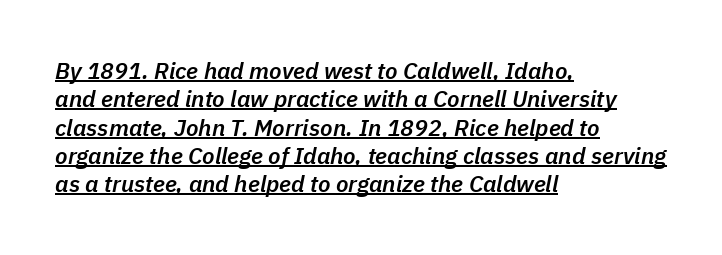
Spacing between characters is what you'd get straight out of the box. A somewhat darkened texture: the type is semibold rather than bold. Yep, that's italic — everything's leaning. Every row of glyphs begins at an identical x-position on the left. Check the space under the baseline: a stroke is drawn there.
